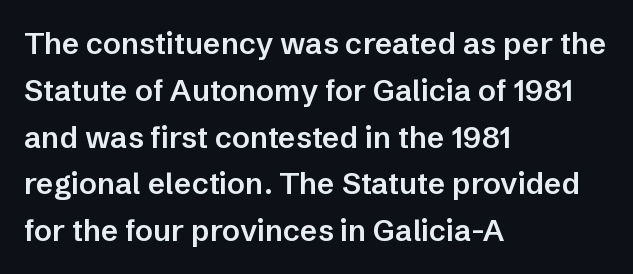
{"serif": "no", "italic": "no", "bold": "semi", "weight": "semibold", "width": "normal", "stroke_contrast": "low", "x_height": "medium", "monospaced": "no", "underline": "no", "align": "left", "line_spacing": "normal", "line_spacing_ratio": 1.56, "letter_spacing": "normal", "letter_spacing_em": 0.0, "glyph_px": 30}
